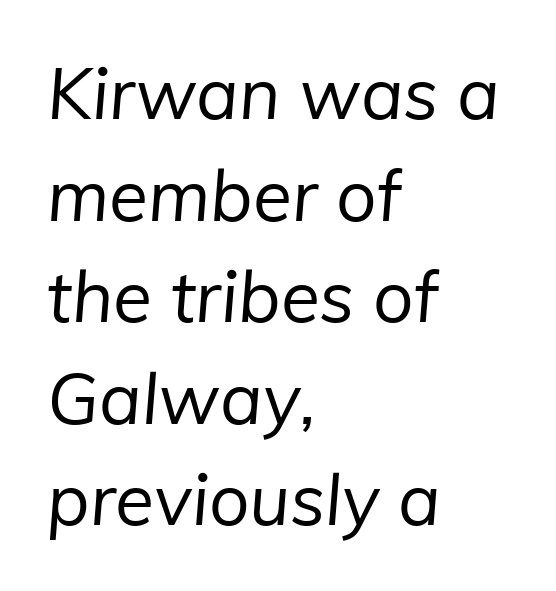
Each row of text sits above clean, open space. Do the characters align in a grid? No, the font is proportional. Summary of vertical rhythm: regular, with standard interline spacing. This is not heavy type; no bold has been used. The designer went with a sans here, leaving each stem footless. Look at the tracking — it's just the regular setting, nothing added.
